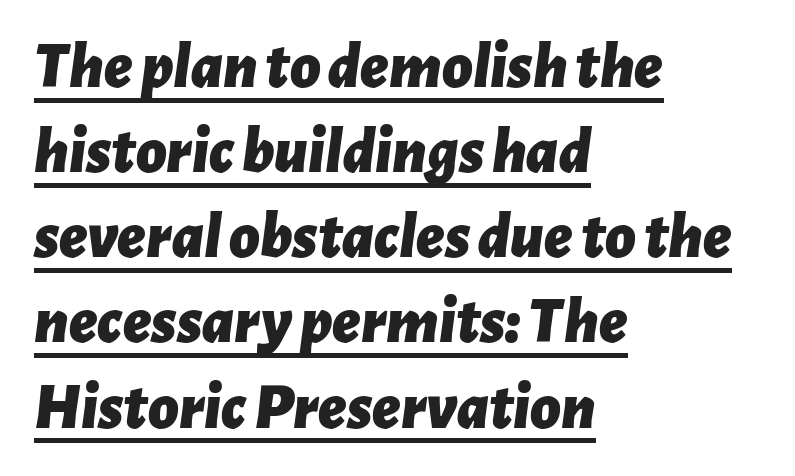
The image shows 66 px bold type, italic (leaning right); set left-aligned, normal line spacing (1.29x), normal letter spacing, underlined; low stroke contrast and a medium x-height.
